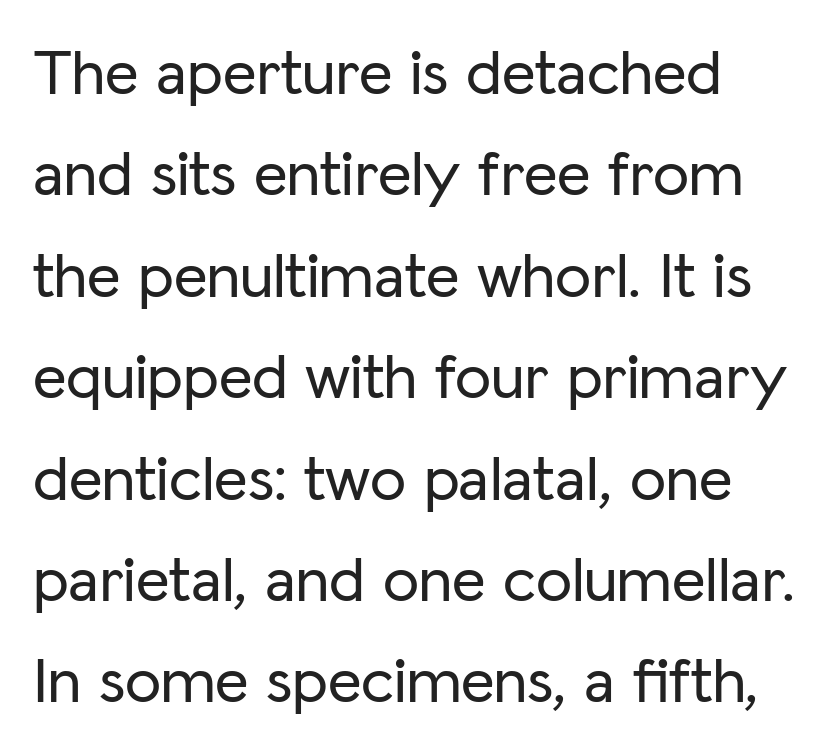
Q: Is the text italic (slanted)? A: No, it is upright.
Q: Is the typeface a serif or a sans-serif typeface? A: Sans-serif.
Q: Is the text underlined? A: No.
Q: How is the paragraph aligned? A: Left-aligned.
Q: Is the spacing between letters normal or unusually wide? A: Normal.
Q: Is the spacing between lines tight, normal or loose? A: Normal.
Q: Width (condensed, normal, or wide)? A: Normal.
Q: Stroke contrast? A: Low.
Q: x-height? A: Medium.
Q: Monospaced? A: No.
